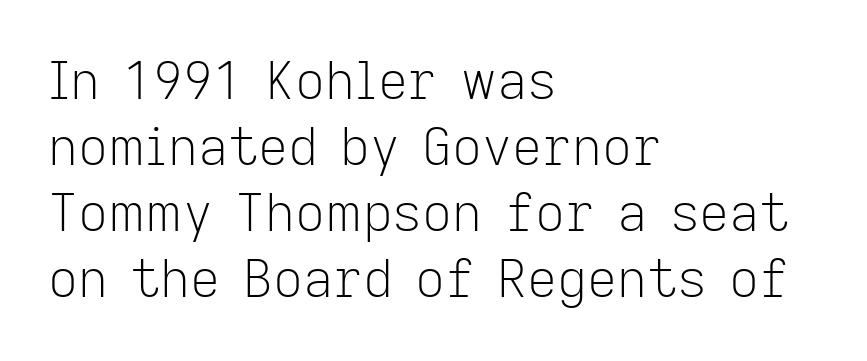
The image shows 52 px light sans-serif type, upright; set left-aligned, normal line spacing (1.27x), normal letter spacing, not underlined; low stroke contrast and a medium x-height.
